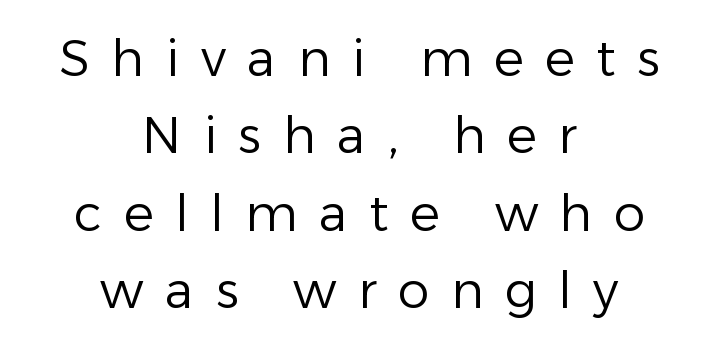
The typesetter chose a symmetrical, centered arrangement here. Posture: straight, roman, zero tilt. How are the letters spaced? Widely, with obvious added tracking. Underline: absent.
